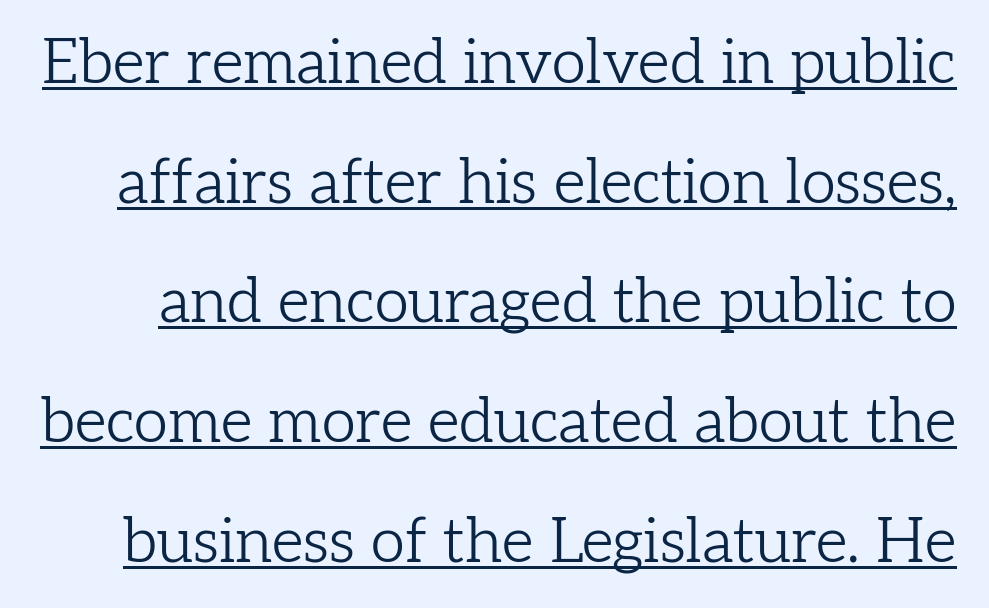
The image shows 62 px light serif type, upright; set loose line spacing (1.93x), normal letter spacing, underlined; low stroke contrast and a medium x-height.
